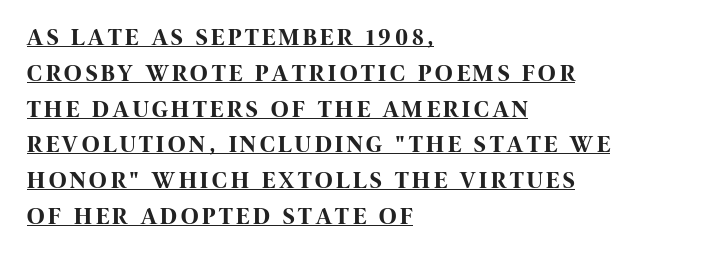
Q: Is the text bold? A: Yes.
Q: Is the text italic (slanted)? A: No, it is upright.
Q: Is the text underlined? A: Yes.
Q: How is the paragraph aligned? A: Left-aligned.
Q: Is the spacing between lines tight, normal or loose? A: Normal.
